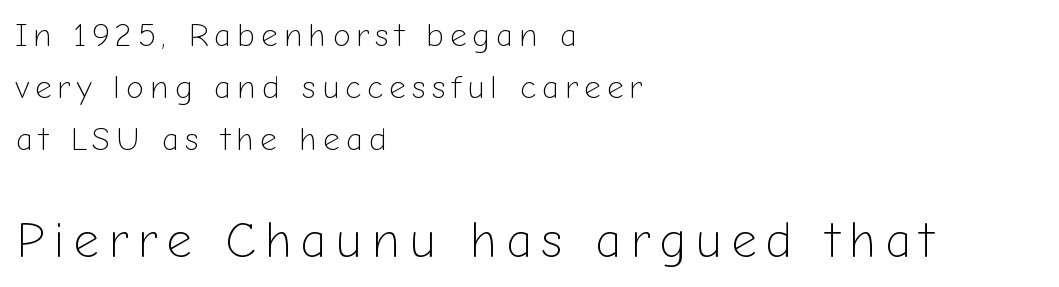
{"serif": "no", "italic": "no", "bold": "no", "weight": "light", "width": "normal", "stroke_contrast": "low", "x_height": "medium", "monospaced": "no", "underline": "no", "align": "left", "line_spacing": "normal", "line_spacing_ratio": 1.58, "larger_block": "second", "size_ratio": 1.52, "glyph_px": 50}
